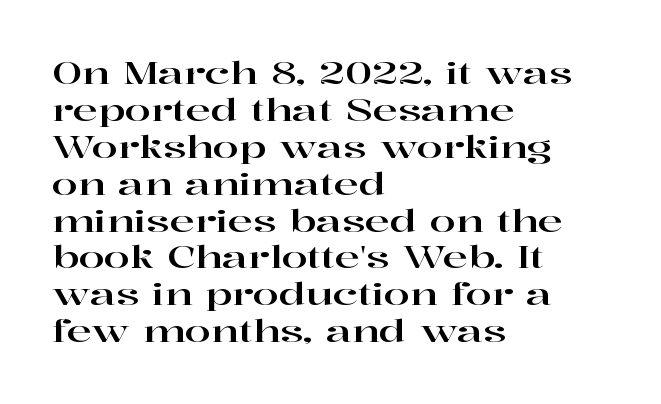
Q: Is the text italic (slanted)? A: No, it is upright.
Q: Is the typeface a serif or a sans-serif typeface? A: Serif.
Q: Is the text underlined? A: No.
Q: How is the paragraph aligned? A: Left-aligned.
Q: Is the spacing between letters normal or unusually wide? A: Normal.
Q: Width (condensed, normal, or wide)? A: Wide.
Q: Stroke contrast? A: High.
Q: x-height? A: Medium.
Q: Monospaced? A: No.
